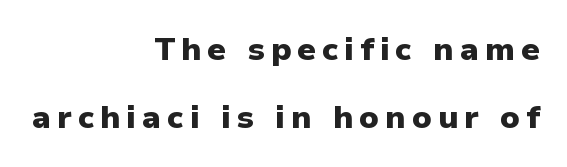
This sample has the flowing, uneven cadence of proportional lettering. Ascenders rise straight up at ninety degrees. The strip under each line holds only bare page. Students, observe: this is what heavily led, spacious text looks like. I'd call this a sans setting — the letters go barefoot. Each glyph is drawn with heavy, bold strokes.
